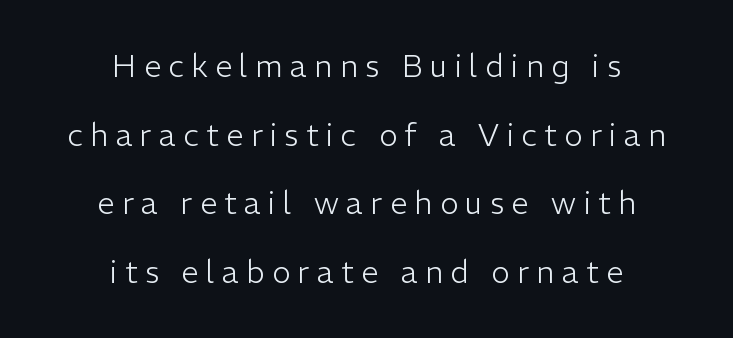
Q: Is the text bold? A: No.
Q: Is the text italic (slanted)? A: No, it is upright.
Q: Is the typeface a serif or a sans-serif typeface? A: Sans-serif.
Q: Is the text underlined? A: No.
Q: How is the paragraph aligned? A: Centered.
Q: Is the spacing between letters normal or unusually wide? A: Unusually wide.
Q: Is the spacing between lines tight, normal or loose? A: Loose.
Q: Width (condensed, normal, or wide)? A: Normal.
Q: Stroke contrast? A: Low.
Q: x-height? A: Medium.
Q: Monospaced? A: No.
